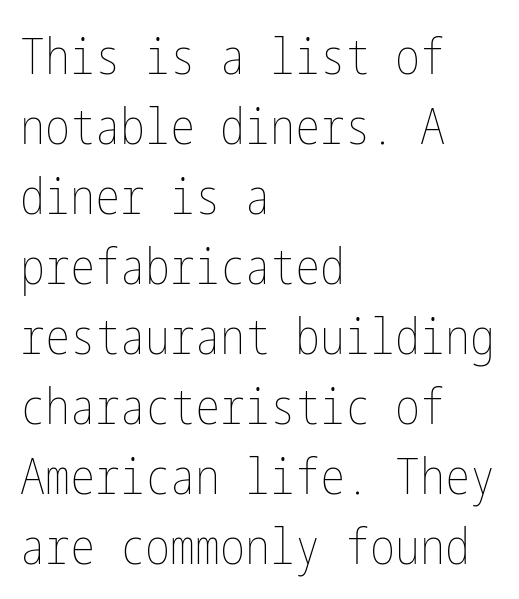
All the whitespace from short lines collects on the right. Observe the ordinary spacing: letters are neighbours, not strangers. Vertical stems look standard width or narrower in stroke. Clear beneath every line of the passage. The type sits square on the baseline with zero lean. How would I describe the line gaps? Plain and ordinary.
